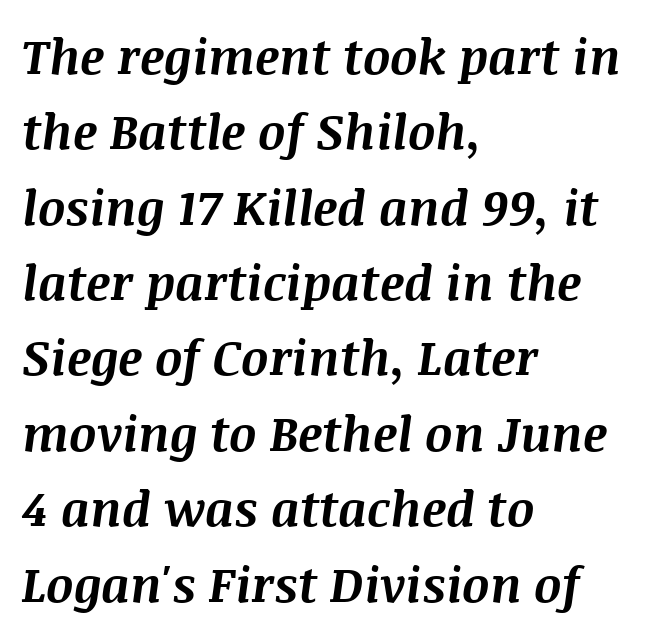
A typesetter would call this zero additional tracking. Stroke thickness is high; the sample reads as a true bold. The lines in this sample share a left origin and differ only in where they stop. Successive baselines arrive at the customary interval.
